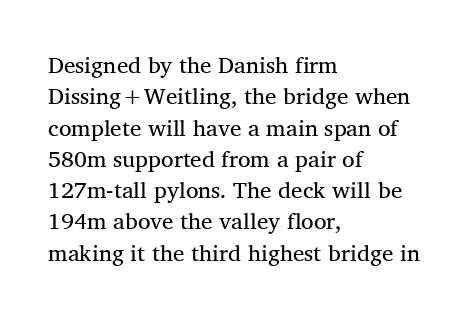
One glance says typical: line gaps are just what's usual. What stands out about the letter spacing? Nothing — it is the standard amount. This reads as an unemphasized weight, regular at the heaviest. The text block is weighted toward the left margin, trailing off unevenly rightward. Descender tails drop into unmarked territory. The specimen reads as upright at a glance.
